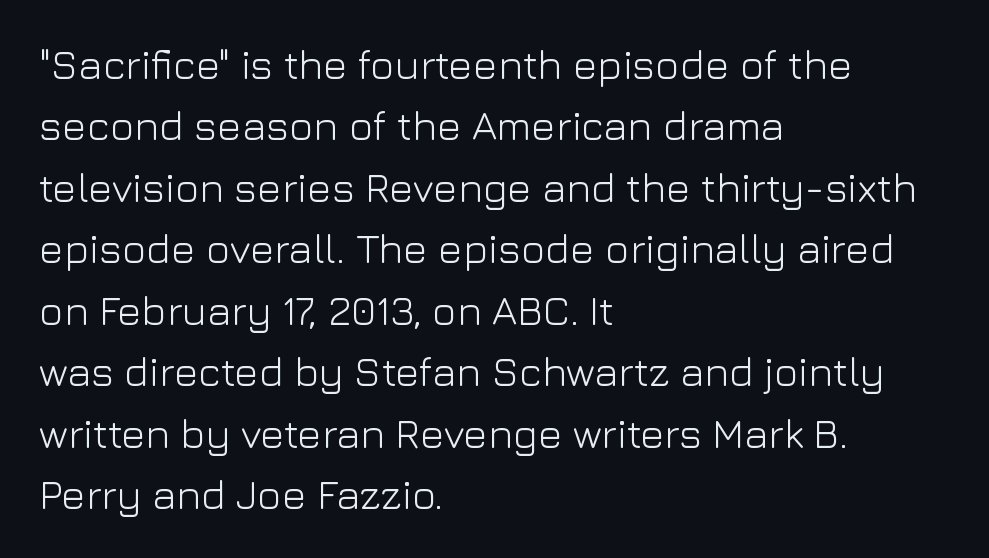
{"serif": "no", "italic": "no", "bold": "no", "weight": "light", "width": "normal", "stroke_contrast": "low", "x_height": "medium", "monospaced": "no", "underline": "no", "align": "left", "line_spacing": "normal", "line_spacing_ratio": 1.5, "letter_spacing": "normal", "letter_spacing_em": 0.0, "glyph_px": 41}
